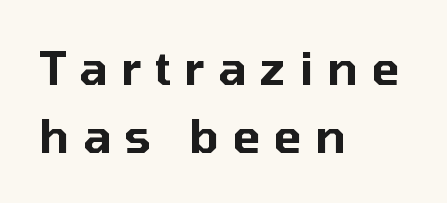
Q: Is the text italic (slanted)? A: No, it is upright.
Q: Is the typeface a serif or a sans-serif typeface? A: Sans-serif.
Q: Is the text underlined? A: No.
Q: How is the paragraph aligned? A: Left-aligned.
Q: Is the spacing between letters normal or unusually wide? A: Unusually wide.
Q: Is the spacing between lines tight, normal or loose? A: Normal.
Q: Width (condensed, normal, or wide)? A: Normal.
Q: Stroke contrast? A: Low.
Q: x-height? A: Medium.
Q: Monospaced? A: No.
